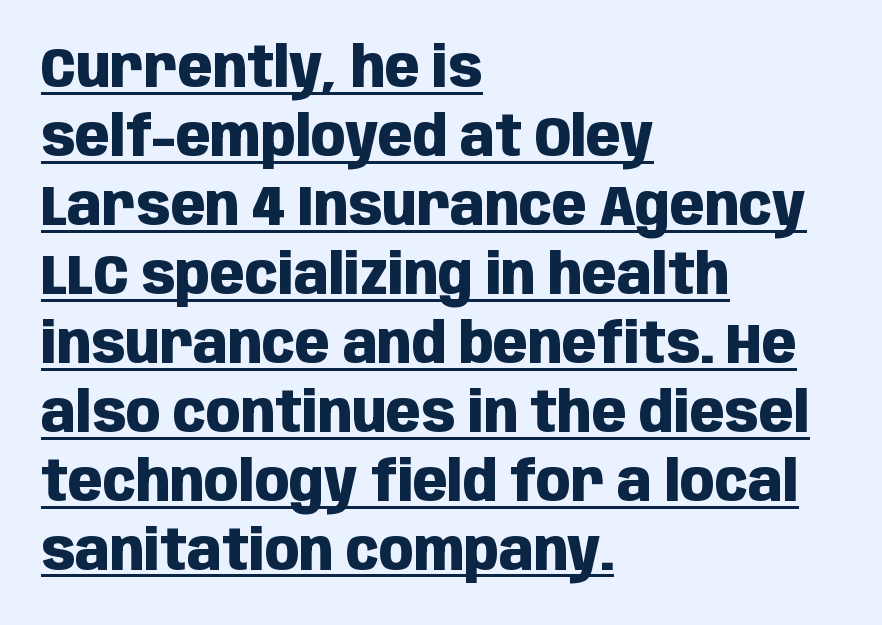
The horizontal fit of the characters is conventional and even. Quick note: not italic, upright. This is underlined copy, the kind a proofreader might mark for attention. The ragged edge is on the right, which tells us the setting is flush left. I'd describe the lettering as bold — thick and assertive.
